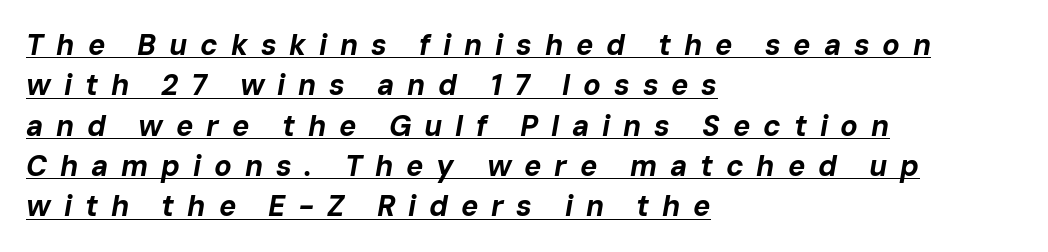
The image shows 29 px bold type, italic (leaning right); set left-aligned, normal line spacing (1.39x), unusually wide letter spacing (+0.44 em), underlined; low stroke contrast and a medium x-height.
